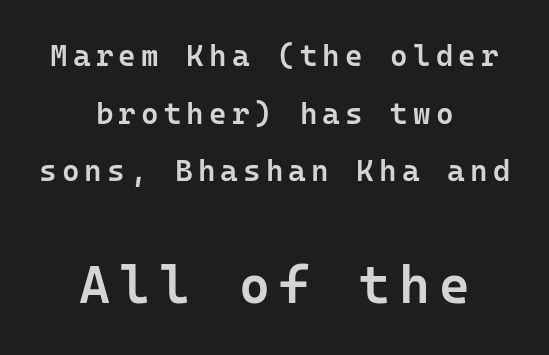
Every character sits straight up, as roman type does. Letters rest on an invisible, unmarked baseline. Typographically, this falls in the sans-serif category. Short and long lines alike share a common midpoint.
